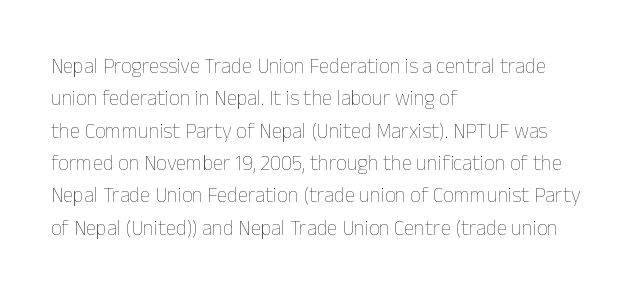
Q: Is the text bold? A: No.
Q: Is the text italic (slanted)? A: No, it is upright.
Q: Is the text underlined? A: No.
Q: How is the paragraph aligned? A: Left-aligned.
Q: Is the spacing between letters normal or unusually wide? A: Normal.
Q: Is the spacing between lines tight, normal or loose? A: Normal.
